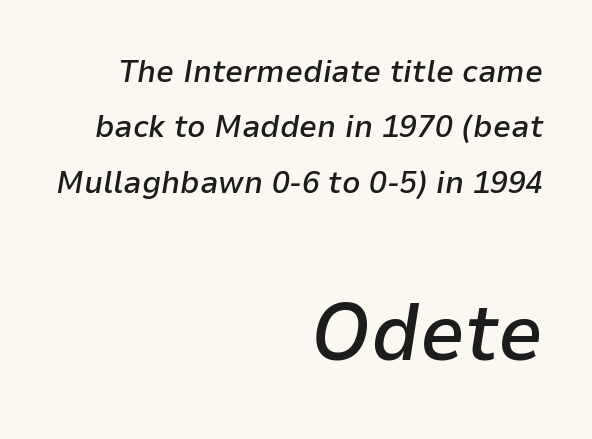
Q: Is the text bold? A: Semi-bold.
Q: Is the text italic (slanted)? A: Yes, it leans right by about 9 degrees.
Q: Is the text underlined? A: No.
Q: How is the paragraph aligned? A: Right-aligned.
Q: Is the spacing between letters normal or unusually wide? A: Normal.
Q: Which block of text is set in a larger size, the first (top) or the second (bottom)? A: The second (bottom) one.
Q: Width (condensed, normal, or wide)? A: Normal.
Q: Stroke contrast? A: Low.
Q: x-height? A: Medium.
Q: Monospaced? A: No.
